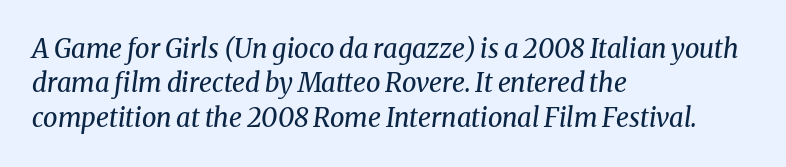
No extra tracking has been applied to these lines. The line-height multiplier appears to be the usual default. An italicized treatment has been applied to the whole sample. Line beginnings align vertically; line endings do not.
